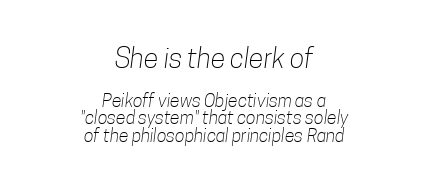
Q: Is the text bold? A: No.
Q: Is the text underlined? A: No.
Q: How is the paragraph aligned? A: Centered.
Q: Is the spacing between letters normal or unusually wide? A: Normal.
Q: Is the spacing between lines tight, normal or loose? A: Tight.
Q: Which block of text is set in a larger size, the first (top) or the second (bottom)? A: The first (top) one.
